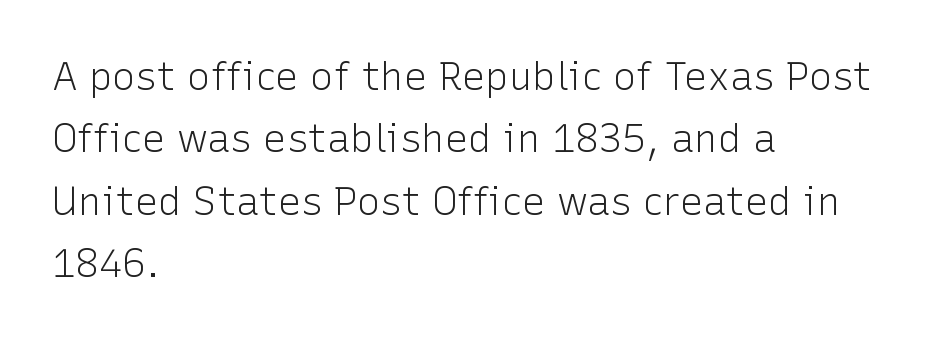
Q: Is the text bold? A: No.
Q: Is the text italic (slanted)? A: No, it is upright.
Q: Is the typeface a serif or a sans-serif typeface? A: Sans-serif.
Q: Is the text underlined? A: No.
Q: How is the paragraph aligned? A: Left-aligned.
Q: Is the spacing between letters normal or unusually wide? A: Normal.
Q: Is the spacing between lines tight, normal or loose? A: Normal.
Q: Width (condensed, normal, or wide)? A: Normal.
Q: Stroke contrast? A: Low.
Q: x-height? A: Medium.
Q: Monospaced? A: No.
